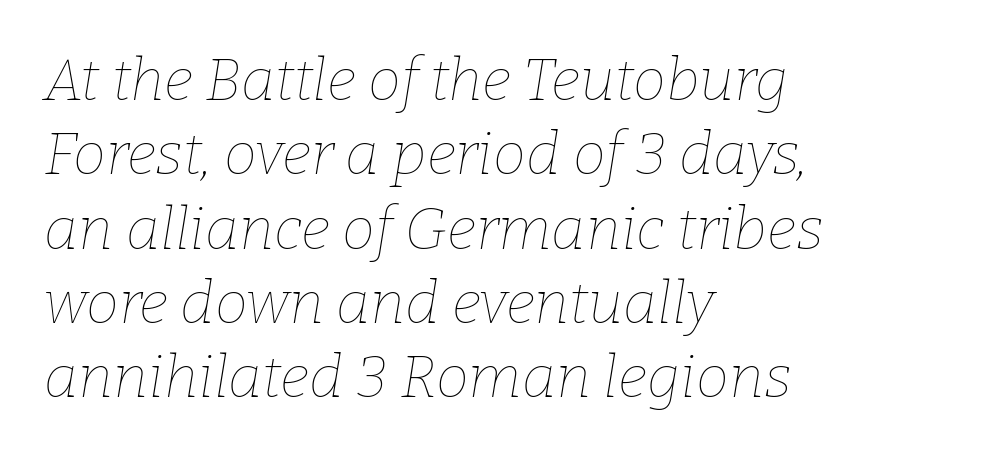
{"italic": "yes", "lean": "right", "slant_degrees": 9, "bold": "no", "weight": "thin", "width": "normal", "stroke_contrast": "low", "x_height": "medium", "monospaced": "no", "underline": "no", "align": "left", "line_spacing": "normal", "line_spacing_ratio": 1.26, "letter_spacing": "normal", "letter_spacing_em": 0.0, "glyph_px": 59}
